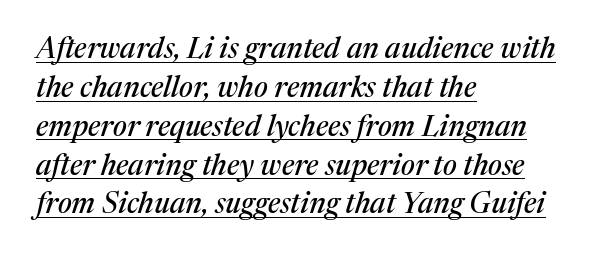
{"serif": "yes", "italic": "yes", "lean": "right", "slant_degrees": 17, "width": "normal", "stroke_contrast": "medium", "x_height": "medium", "monospaced": "no", "underline": "yes", "align": "left", "line_spacing": "normal", "line_spacing_ratio": 1.34, "letter_spacing": "normal", "letter_spacing_em": 0.0, "glyph_px": 29}
